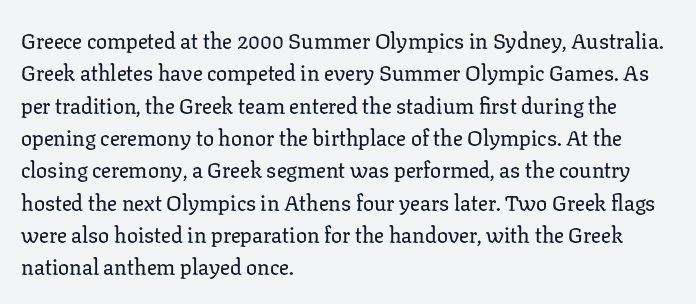
{"italic": "no", "underline": "no", "align": "left", "line_spacing": "normal", "line_spacing_ratio": 1.47, "letter_spacing": "normal", "letter_spacing_em": 0.0, "glyph_px": 22}
